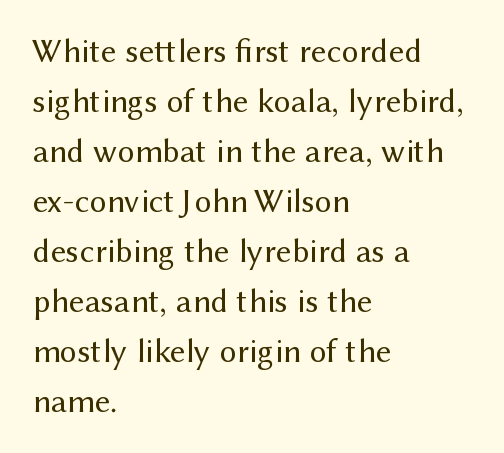
Q: Is the text bold? A: No.
Q: Is the text italic (slanted)? A: No, it is upright.
Q: Is the typeface a serif or a sans-serif typeface? A: Sans-serif.
Q: Is the text underlined? A: No.
Q: How is the paragraph aligned? A: Left-aligned.
Q: Is the spacing between letters normal or unusually wide? A: Normal.
Q: Is the spacing between lines tight, normal or loose? A: Normal.
Q: Width (condensed, normal, or wide)? A: Normal.
Q: Stroke contrast? A: Medium.
Q: x-height? A: Medium.
Q: Monospaced? A: No.
